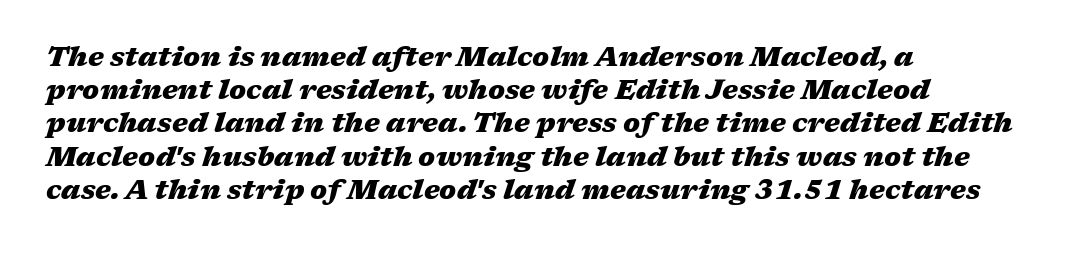
Q: Is the text bold? A: Yes.
Q: Is the text italic (slanted)? A: Yes, it leans right by about 17 degrees.
Q: Is the text underlined? A: No.
Q: How is the paragraph aligned? A: Left-aligned.
Q: Is the spacing between letters normal or unusually wide? A: Normal.
